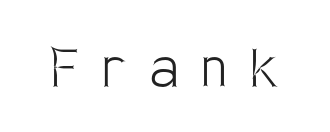
Anything drawn beneath the words? Only blank space. Note the varied advance widths — an 'i' is clearly narrower than an 'm'. Italic? Not at all — the glyphs are vertical. The characters display no serif detailing; their extremities are plain. The horizontal fit of the characters is loose and conspicuously gappy.
